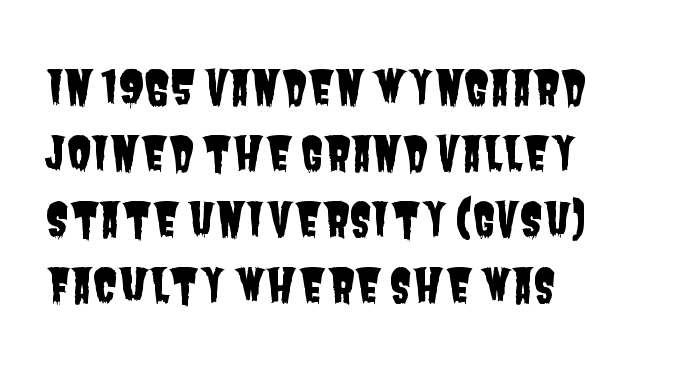
The image shows 45 px condensed sans-serif type; set left-aligned, normal line spacing (1.47x), normal letter spacing, not underlined; low stroke contrast and a large x-height.
